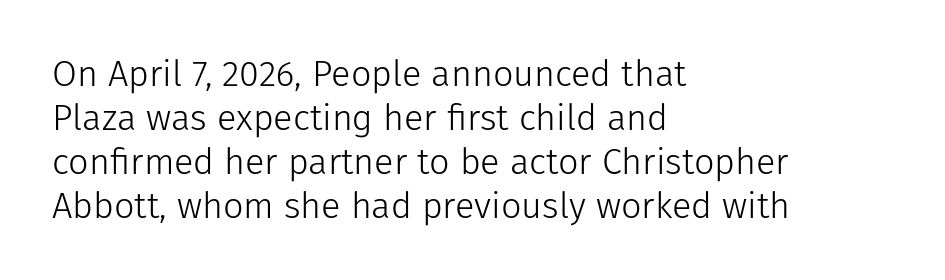
{"serif": "no", "italic": "no", "bold": "no", "weight": "light", "width": "normal", "stroke_contrast": "low", "x_height": "medium", "monospaced": "no", "underline": "no", "align": "left", "line_spacing_ratio": 1.22, "letter_spacing": "normal", "letter_spacing_em": 0.0, "glyph_px": 36}
